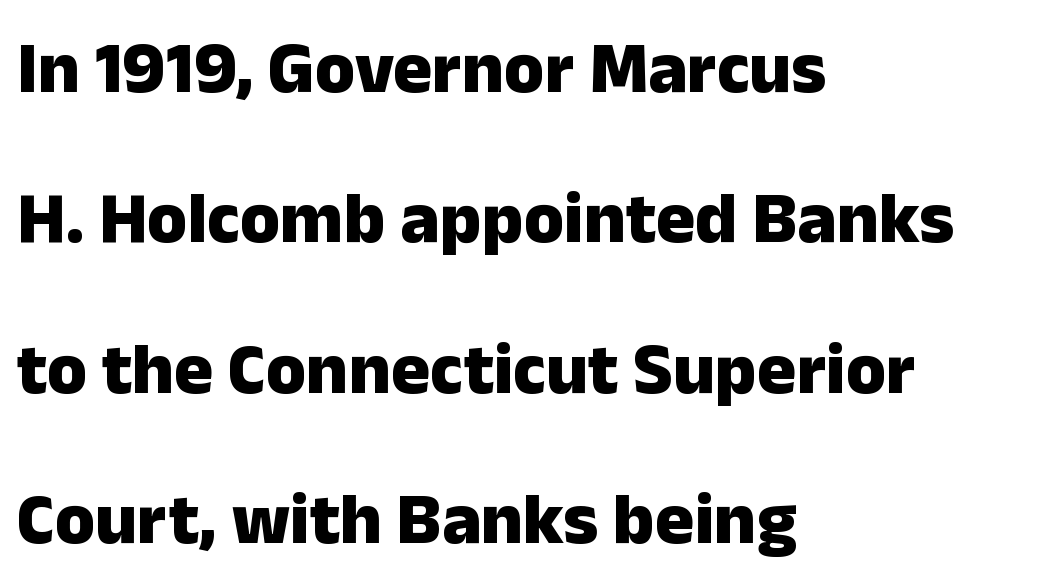
{"serif": "no", "italic": "no", "bold": "yes", "weight": "heavy", "width": "normal", "stroke_contrast": "low", "x_height": "medium", "monospaced": "no", "underline": "no", "align": "left", "line_spacing": "loose", "line_spacing_ratio": 2.06, "letter_spacing": "normal", "letter_spacing_em": 0.0, "glyph_px": 73}
